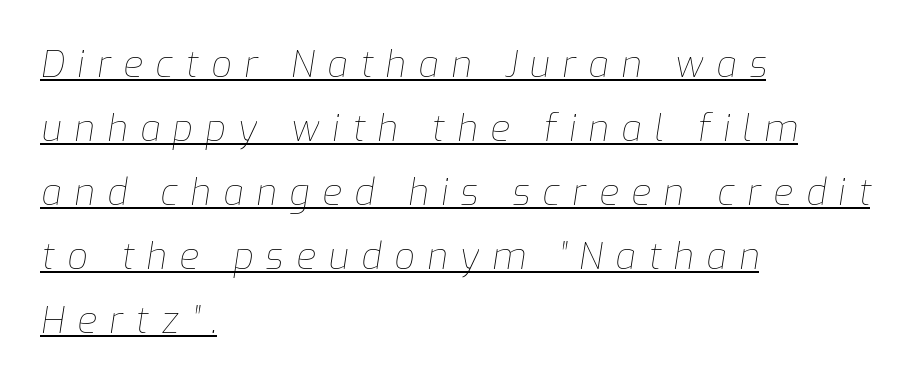
The image shows 36 px thin type, italic (leaning right); set left-aligned, line spacing 1.78x, unusually wide letter spacing (+0.35 em), underlined; low stroke contrast and a medium x-height.
